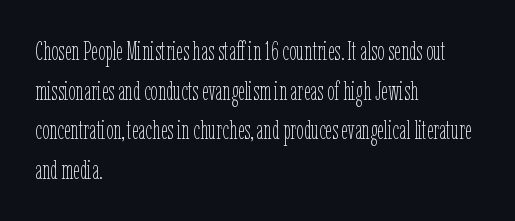
The image shows 26 px text type, upright; set left-aligned, normal line spacing (1.52x), normal letter spacing, not underlined.
